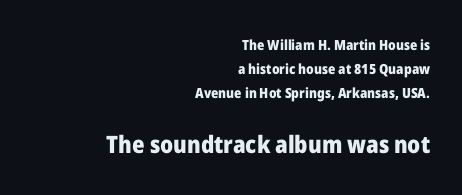
Descenders are the only things crossing below the line. Reading down the block, your eye finds every line finishing at a fixed right position. Whoever set this made the second block the dominant, larger element. Style check: upright.
